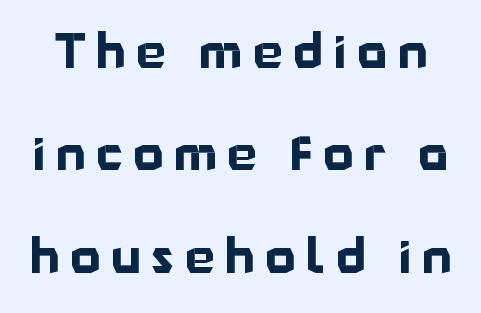
A typesetter would call this proportional, since set widths differ per character. This block would shrink considerably if given ordinary leading; it's expanded now. A typesetter would call this heavily tracked-out type. The baseline area is clear. The lettering stays uniformly vertical, giving the passage a roman look. A full-strength bold gives these letters their thick strokes.
